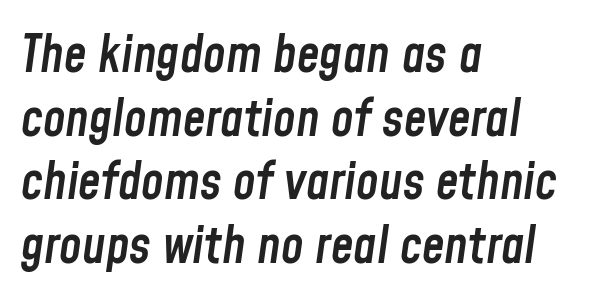
Q: Is the text bold? A: Semi-bold.
Q: Is the text italic (slanted)? A: Yes, it leans right by about 8 degrees.
Q: Is the text underlined? A: No.
Q: How is the paragraph aligned? A: Left-aligned.
Q: Is the spacing between letters normal or unusually wide? A: Normal.
Q: Is the spacing between lines tight, normal or loose? A: Normal.
Q: Width (condensed, normal, or wide)? A: Condensed.
Q: Stroke contrast? A: Low.
Q: x-height? A: Medium.
Q: Monospaced? A: No.
